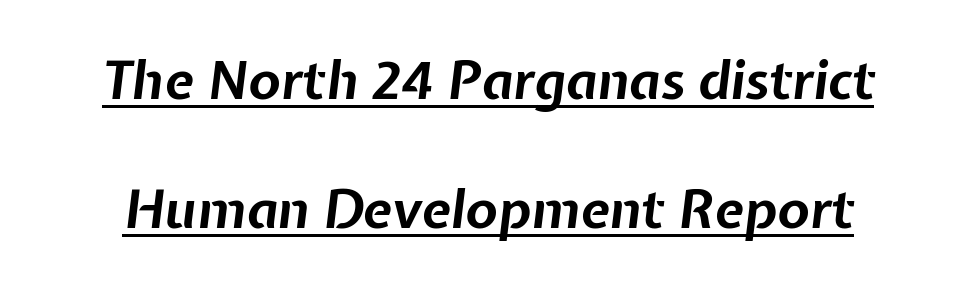
The image shows 53 px bold type, italic (leaning right); set loose line spacing (2.44x), normal letter spacing, underlined; low stroke contrast and a medium x-height.
